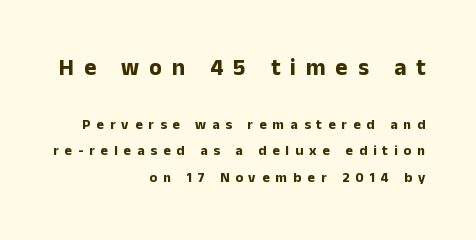
Q: Is the text bold? A: Yes.
Q: Is the text italic (slanted)? A: No, it is upright.
Q: Is the text underlined? A: No.
Q: How is the paragraph aligned? A: Right-aligned.
Q: Is the spacing between letters normal or unusually wide? A: Unusually wide.
Q: Is the spacing between lines tight, normal or loose? A: Loose.
Q: Which block of text is set in a larger size, the first (top) or the second (bottom)? A: The first (top) one.
